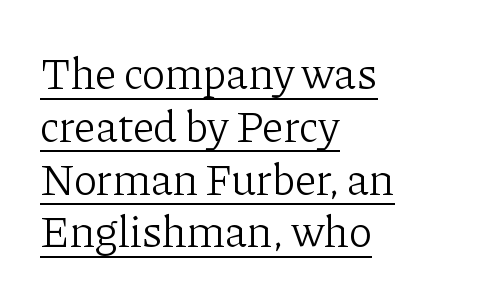
Q: Is the text bold? A: No.
Q: Is the text italic (slanted)? A: No, it is upright.
Q: Is the typeface a serif or a sans-serif typeface? A: Serif.
Q: Is the text underlined? A: Yes.
Q: How is the paragraph aligned? A: Left-aligned.
Q: Is the spacing between letters normal or unusually wide? A: Normal.
Q: Width (condensed, normal, or wide)? A: Normal.
Q: Stroke contrast? A: Low.
Q: x-height? A: Medium.
Q: Monospaced? A: No.
